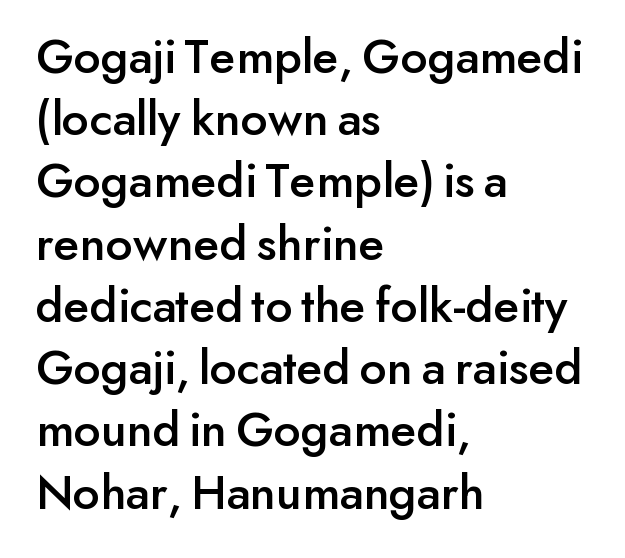
Is the letter spacing exaggerated? No — it looks like the ordinary default. These lines are rendered in a variable-pitch font. Unmarked baselines from the first word to the last. Is there any slant? The stems are plumb.
